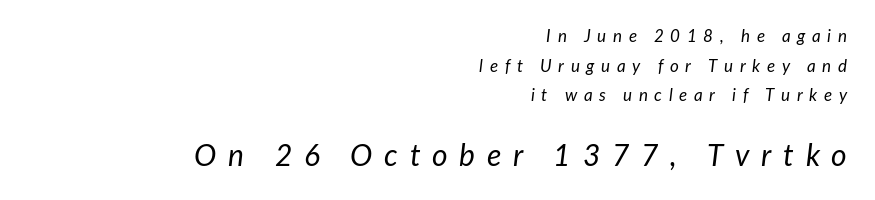
The image shows 30 px regular-weight type, italic (leaning right); set right-aligned, line spacing 1.74x, unusually wide letter spacing (+0.39 em), not underlined; the second (bottom) block is 1.76x larger; low stroke contrast and a medium x-height.
